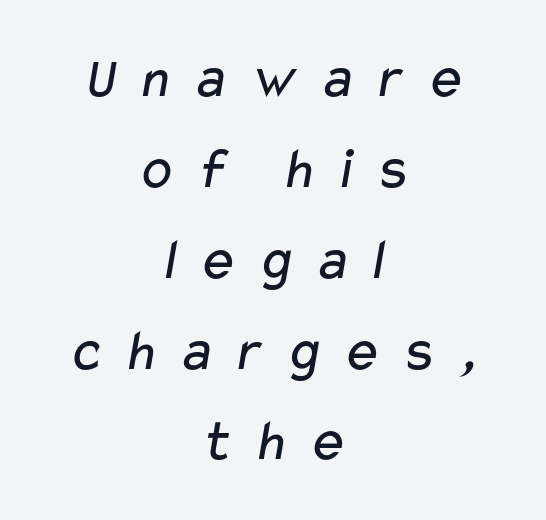
{"serif": "no", "bold": "no", "weight": "regular", "width": "wide", "stroke_contrast": "low", "x_height": "medium", "monospaced": "no", "underline": "no", "align": "center", "line_spacing": "normal", "line_spacing_ratio": 1.54, "letter_spacing": "wide", "letter_spacing_em": 0.3, "glyph_px": 59}
